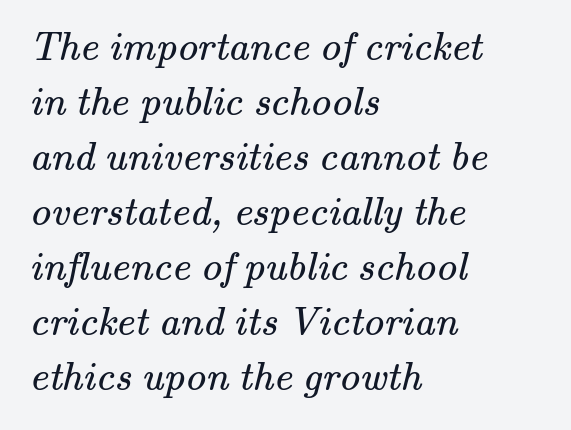
The image shows 41 px regular-weight serif type; set left-aligned, normal line spacing (1.34x), normal letter spacing, not underlined; medium stroke contrast and a small x-height.
